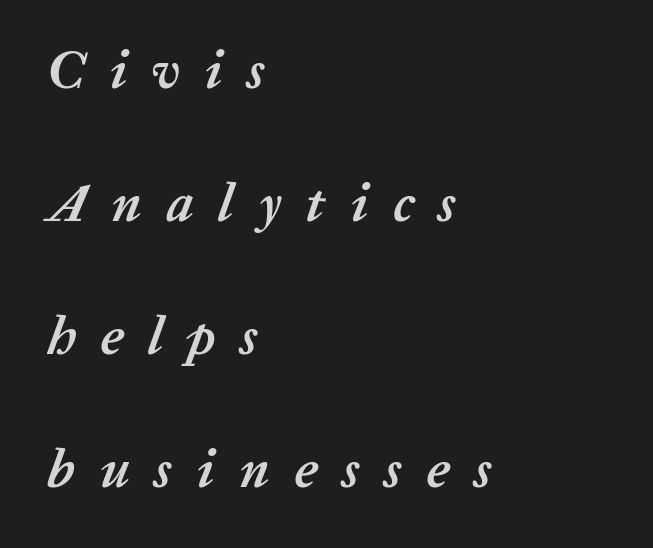
The image shows 54 px semibold type, italic (leaning right); set left-aligned, loose line spacing (2.46x), unusually wide letter spacing (+0.45 em), not underlined; low stroke contrast and a medium x-height.
